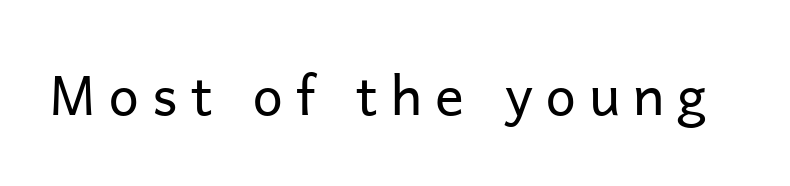
The image shows 54 px regular-weight sans-serif type, upright; set unusually wide letter spacing (+0.24 em), not underlined; low stroke contrast and a medium x-height.
